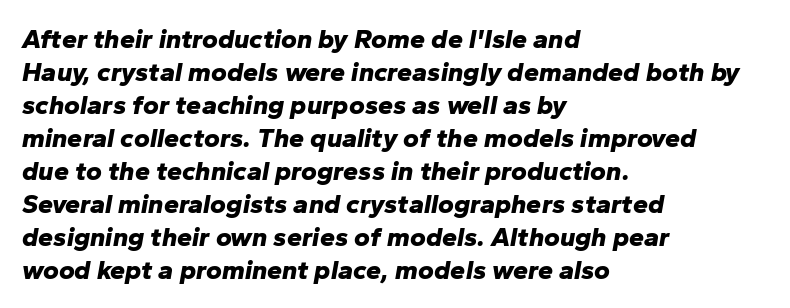
Q: Is the text bold? A: Yes.
Q: Is the text italic (slanted)? A: Yes, it leans right by about 10 degrees.
Q: Is the text underlined? A: No.
Q: How is the paragraph aligned? A: Left-aligned.
Q: Is the spacing between letters normal or unusually wide? A: Normal.
